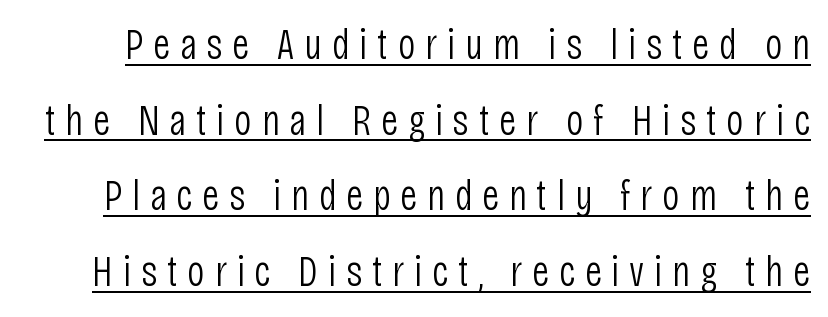
Q: Is the text bold? A: No.
Q: Is the text italic (slanted)? A: No, it is upright.
Q: Is the typeface a serif or a sans-serif typeface? A: Sans-serif.
Q: Is the text underlined? A: Yes.
Q: Is the spacing between letters normal or unusually wide? A: Unusually wide.
Q: Width (condensed, normal, or wide)? A: Condensed.
Q: Stroke contrast? A: Low.
Q: x-height? A: Large.
Q: Monospaced? A: No.
